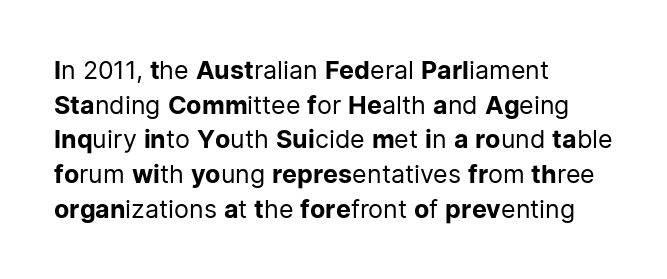
Q: Is the text bold? A: No.
Q: Is the text italic (slanted)? A: No, it is upright.
Q: Is the text underlined? A: No.
Q: How is the paragraph aligned? A: Left-aligned.
Q: Is the spacing between letters normal or unusually wide? A: Normal.
Q: Is the spacing between lines tight, normal or loose? A: Normal.
